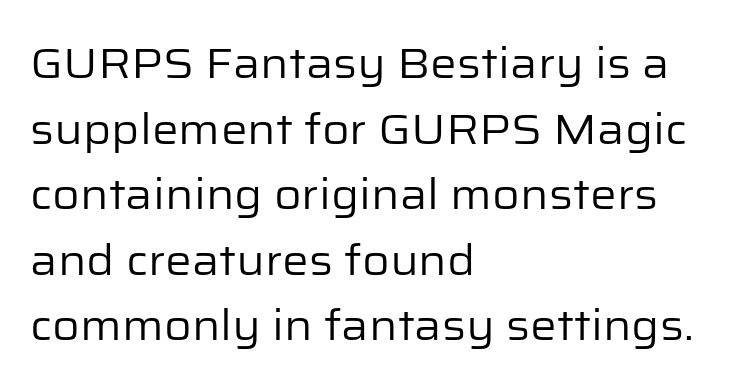
Q: Is the text bold? A: No.
Q: Is the text italic (slanted)? A: No, it is upright.
Q: Is the typeface a serif or a sans-serif typeface? A: Sans-serif.
Q: Is the text underlined? A: No.
Q: How is the paragraph aligned? A: Left-aligned.
Q: Is the spacing between letters normal or unusually wide? A: Normal.
Q: Is the spacing between lines tight, normal or loose? A: Normal.
Q: Width (condensed, normal, or wide)? A: Normal.
Q: Stroke contrast? A: Low.
Q: x-height? A: Medium.
Q: Monospaced? A: No.
